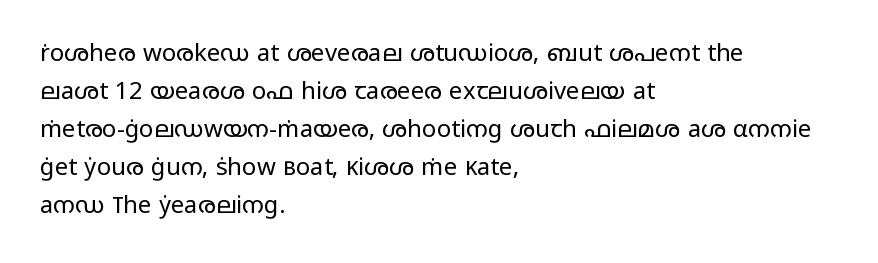
The image shows 24 px text type, upright; set left-aligned, normal line spacing (1.58x), normal letter spacing, not underlined.
